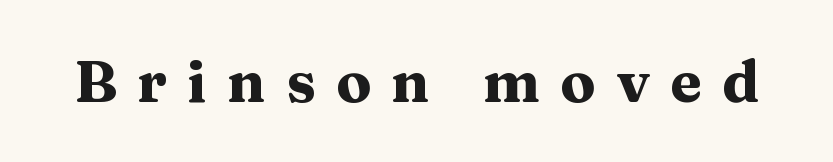
{"serif": "yes", "italic": "no", "bold": "yes", "weight": "heavy", "width": "wide", "stroke_contrast": "medium", "x_height": "medium", "monospaced": "no", "underline": "no", "letter_spacing": "wide", "letter_spacing_em": 0.35, "glyph_px": 58}
